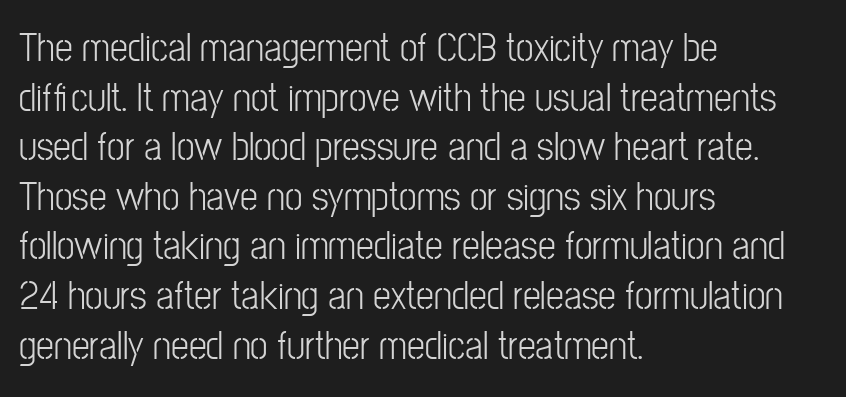
Q: Is the text bold? A: No.
Q: Is the text italic (slanted)? A: No, it is upright.
Q: Is the typeface a serif or a sans-serif typeface? A: Sans-serif.
Q: Is the text underlined? A: No.
Q: How is the paragraph aligned? A: Left-aligned.
Q: Is the spacing between letters normal or unusually wide? A: Normal.
Q: Width (condensed, normal, or wide)? A: Condensed.
Q: Stroke contrast? A: Low.
Q: x-height? A: Medium.
Q: Monospaced? A: No.
